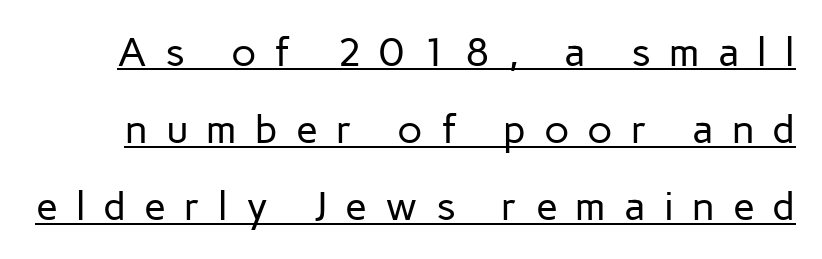
Q: Is the text bold? A: No.
Q: Is the text italic (slanted)? A: No, it is upright.
Q: Is the typeface a serif or a sans-serif typeface? A: Sans-serif.
Q: Is the text underlined? A: Yes.
Q: Is the spacing between letters normal or unusually wide? A: Unusually wide.
Q: Is the spacing between lines tight, normal or loose? A: Loose.
Q: Width (condensed, normal, or wide)? A: Normal.
Q: Stroke contrast? A: Low.
Q: x-height? A: Medium.
Q: Monospaced? A: No.
